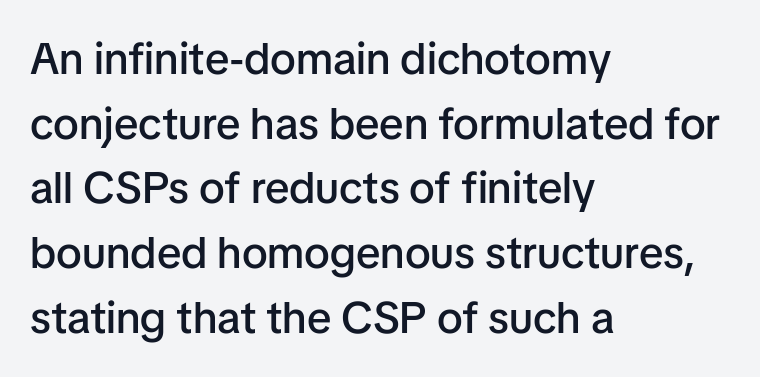
The image shows 44 px semibold sans-serif type, upright; set left-aligned, normal line spacing (1.47x), normal letter spacing, not underlined; low stroke contrast and a medium x-height.
